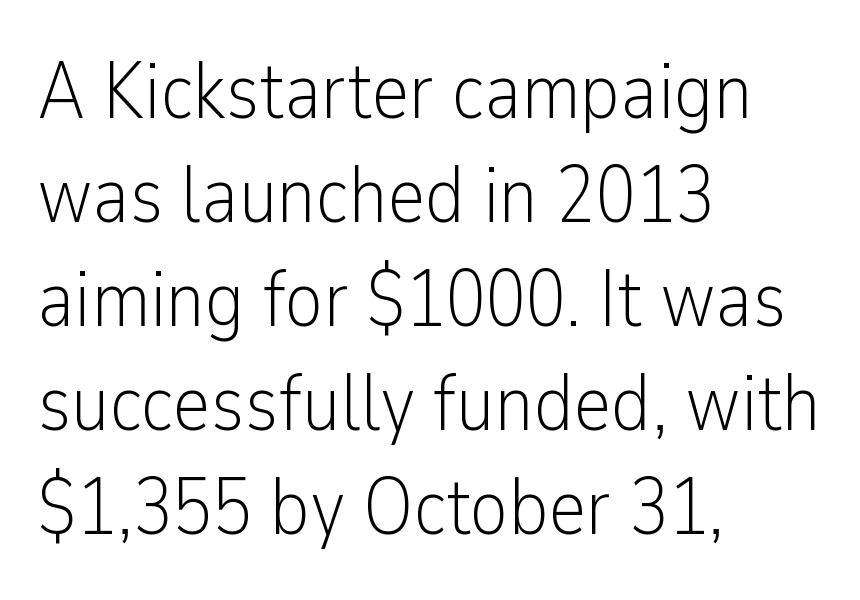
Q: Is the text bold? A: No.
Q: Is the text italic (slanted)? A: No, it is upright.
Q: Is the typeface a serif or a sans-serif typeface? A: Sans-serif.
Q: Is the text underlined? A: No.
Q: How is the paragraph aligned? A: Left-aligned.
Q: Is the spacing between letters normal or unusually wide? A: Normal.
Q: Is the spacing between lines tight, normal or loose? A: Normal.
Q: Width (condensed, normal, or wide)? A: Condensed.
Q: Stroke contrast? A: Low.
Q: x-height? A: Medium.
Q: Monospaced? A: No.
